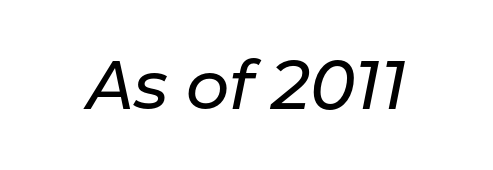
The image shows 68 px text type, italic (leaning right); set normal letter spacing, not underlined; low stroke contrast and a medium x-height.
